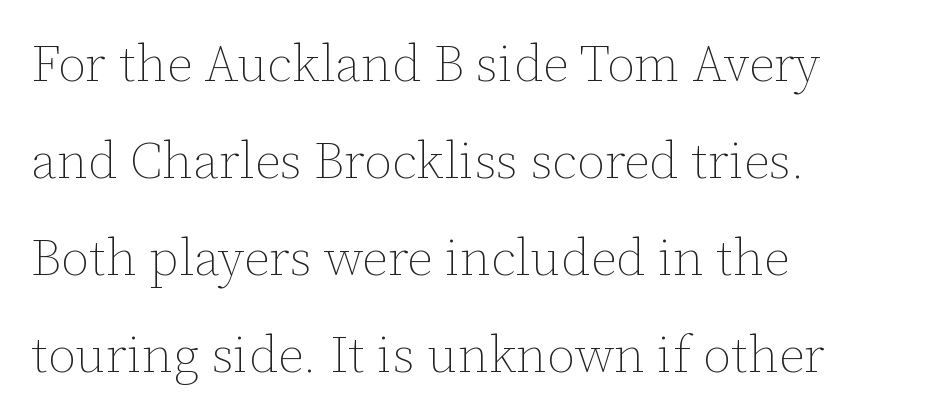
Q: Is the text bold? A: No.
Q: Is the text italic (slanted)? A: No, it is upright.
Q: Is the text underlined? A: No.
Q: How is the paragraph aligned? A: Left-aligned.
Q: Is the spacing between letters normal or unusually wide? A: Normal.
Q: Is the spacing between lines tight, normal or loose? A: Loose.
Q: Width (condensed, normal, or wide)? A: Normal.
Q: Stroke contrast? A: Low.
Q: x-height? A: Medium.
Q: Monospaced? A: No.
